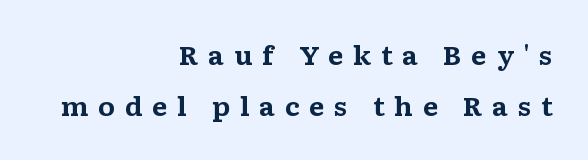
Q: Is the text bold? A: Yes.
Q: Is the text italic (slanted)? A: No, it is upright.
Q: Is the text underlined? A: No.
Q: How is the paragraph aligned? A: Right-aligned.
Q: Is the spacing between letters normal or unusually wide? A: Unusually wide.
Q: Is the spacing between lines tight, normal or loose? A: Loose.
